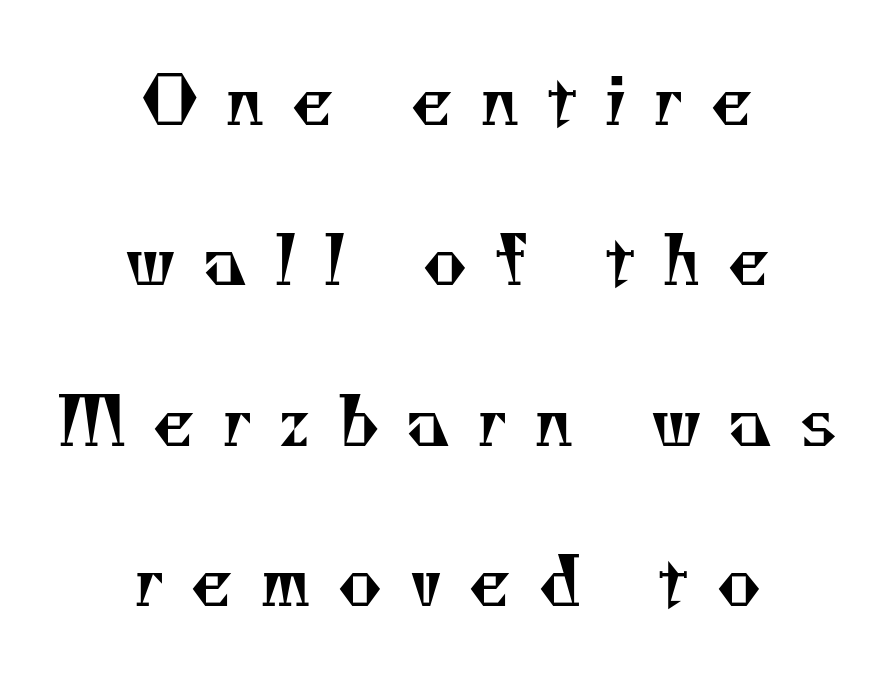
The image shows 68 px regular-weight serif type; set centered, loose line spacing (2.36x), unusually wide letter spacing (+0.38 em), not underlined; medium stroke contrast and a small x-height.
